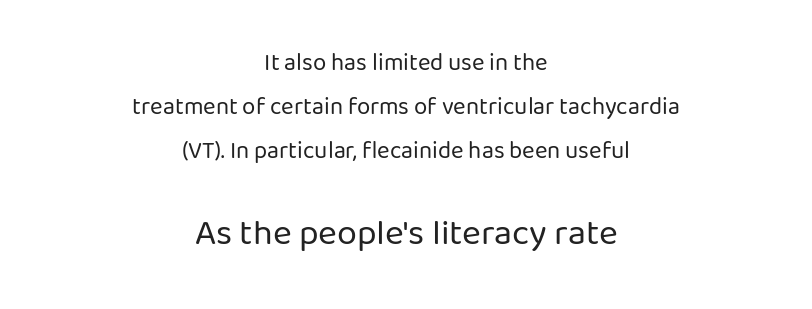
{"serif": "no", "italic": "no", "bold": "no", "weight": "regular", "width": "normal", "stroke_contrast": "low", "x_height": "medium", "monospaced": "no", "underline": "no", "align": "center", "line_spacing_ratio": 1.83, "letter_spacing": "normal", "letter_spacing_em": 0.0, "larger_block": "second", "size_ratio": 1.5, "glyph_px": 36}
